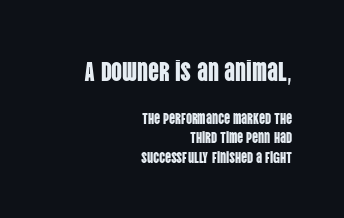
Honestly, the row spacing looks completely unremarkable. The emphasis by scale lands on block number one, above. Line endings align vertically; line beginnings do not. Decoration check: the copy has no underline.
